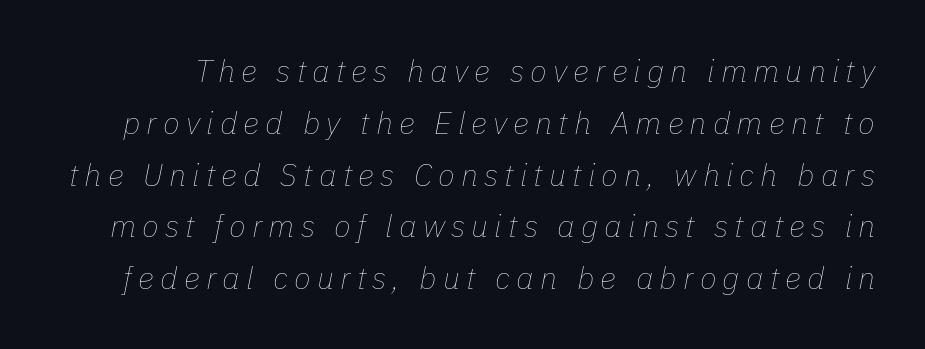
The image shows 31 px thin type, italic (leaning right); set normal line spacing (1.67x), unusually wide letter spacing (+0.2 em), not underlined; low stroke contrast and a medium x-height.
